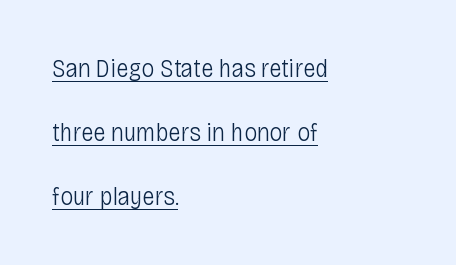
The image shows 26 px text type, upright; set left-aligned, loose line spacing (2.46x), normal letter spacing, underlined.
